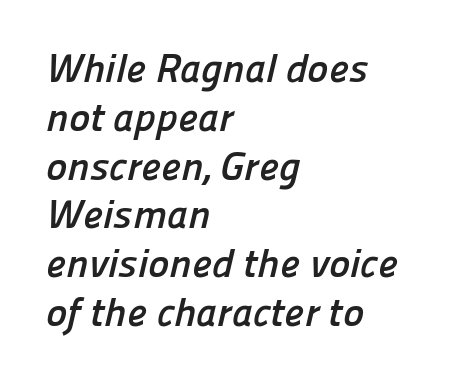
Any mark beneath the type? The region is blank. Think of a printed novel: that variable character pitch is what you see here. The glyphs have the mass of a bold cut. The type family on display is of the sans-serif kind.
